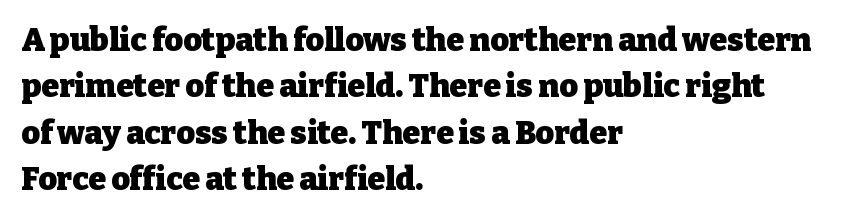
Pretty heavy lettering here — definitely bold. Here the glyphs are tracked normally, forming tight word shapes. The designer left line spacing at the default. The typesetter chose a ragged-right arrangement here. Each letter keeps its own natural width here, so spacing adapts to shape. Beneath every word, the page is bare.
